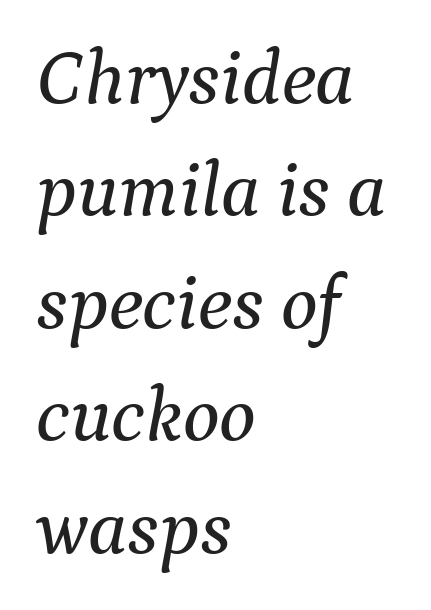
{"serif": "yes", "italic": "yes", "lean": "right", "slant_degrees": 9, "width": "normal", "stroke_contrast": "medium", "x_height": "medium", "monospaced": "no", "underline": "no", "align": "left", "line_spacing": "normal", "line_spacing_ratio": 1.46, "letter_spacing": "normal", "letter_spacing_em": 0.0, "glyph_px": 77}
